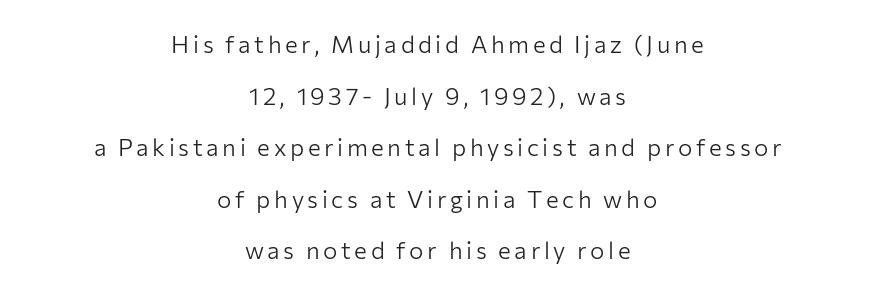
Which margin do the lines hug? Neither — every line sits in the middle. No chunkiness to these letters — they're not bold. Vertical strokes here are truly vertical. Successive baselines arrive slowly, with a big drop between each.
